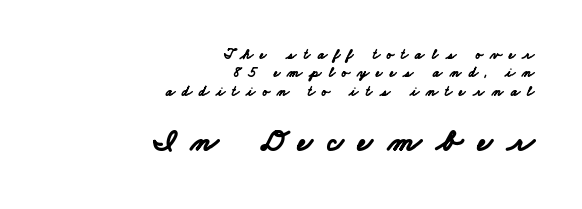
The image shows 31 px bold, wide sans-serif type; set right-aligned, normal line spacing (1.32x), unusually wide letter spacing (+0.49 em), not underlined; the second (bottom) block is 2.21x larger; low stroke contrast and a small x-height.
